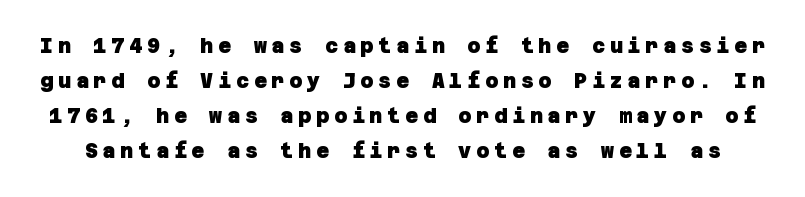
The image shows 20 px bold type; set line spacing 1.75x, unusually wide letter spacing (+0.24 em), not underlined.
